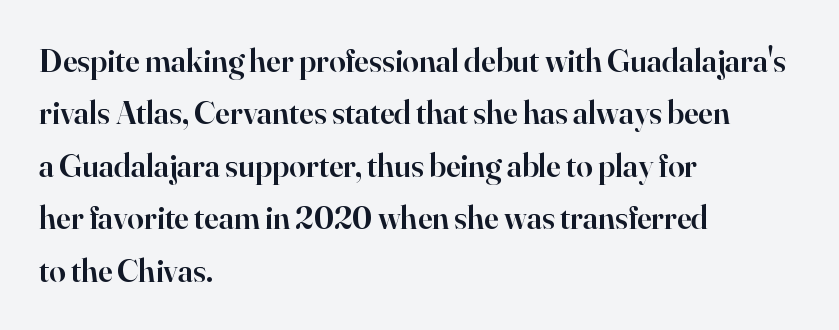
{"serif": "yes", "italic": "no", "bold": "semi", "weight": "semibold", "width": "normal", "stroke_contrast": "high", "x_height": "small", "monospaced": "no", "underline": "no", "align": "left", "line_spacing": "normal", "line_spacing_ratio": 1.59, "letter_spacing": "normal", "letter_spacing_em": 0.0, "glyph_px": 33}
